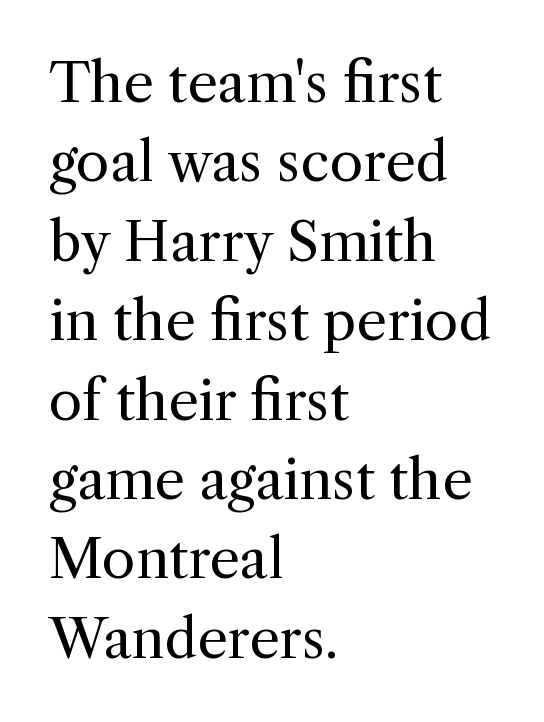
Think of a printed novel: that variable character pitch is what you see here. Students, observe: this is what conventionally led text looks like. Unlike italic type, these characters show no tilt at all. No extra tracking has been applied to these lines. Each letter's strokes conclude with small projecting serifs. The words here are not underlined.
